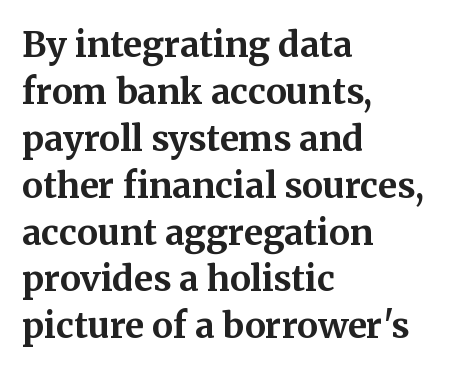
Line starts are locked; line ends wander. One glance says typical: line gaps are just what's usual. Characters remain perfectly vertical along every line. Thick stems and heavy bowls — unmistakably bold. The passage shown is typed in a proportional face where columns would drift. Letters rest on an invisible, unmarked baseline.
